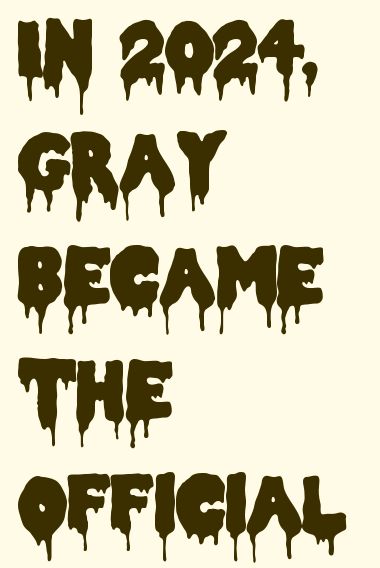
The image shows 77 px condensed sans-serif type, upright; set left-aligned, normal line spacing (1.48x), normal letter spacing, not underlined; low stroke contrast and a large x-height.
